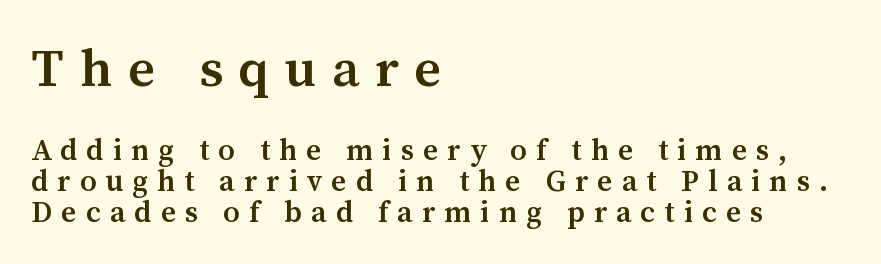
Q: Is the text bold? A: Semi-bold.
Q: Is the text italic (slanted)? A: No, it is upright.
Q: Is the typeface a serif or a sans-serif typeface? A: Serif.
Q: Is the text underlined? A: No.
Q: How is the paragraph aligned? A: Left-aligned.
Q: Is the spacing between letters normal or unusually wide? A: Unusually wide.
Q: Is the spacing between lines tight, normal or loose? A: Tight.
Q: Which block of text is set in a larger size, the first (top) or the second (bottom)? A: The first (top) one.
Q: Width (condensed, normal, or wide)? A: Normal.
Q: Stroke contrast? A: Medium.
Q: x-height? A: Medium.
Q: Monospaced? A: No.
